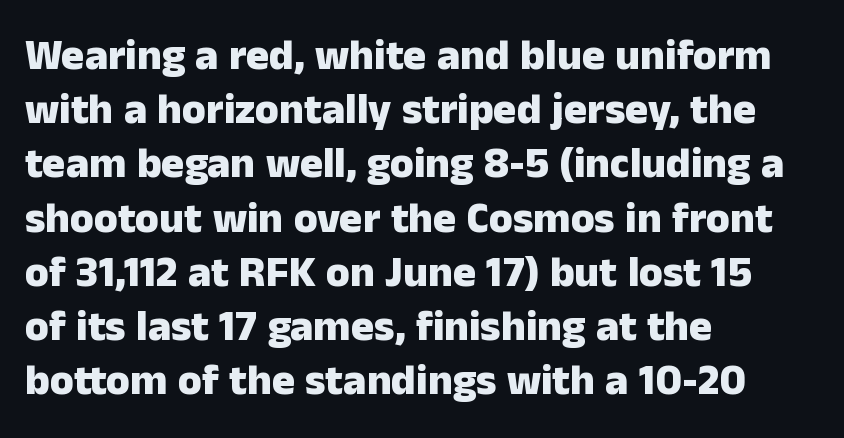
The image shows 43 px heavy sans-serif type, upright; set left-aligned, normal line spacing (1.26x), normal letter spacing, not underlined; low stroke contrast and a medium x-height.
